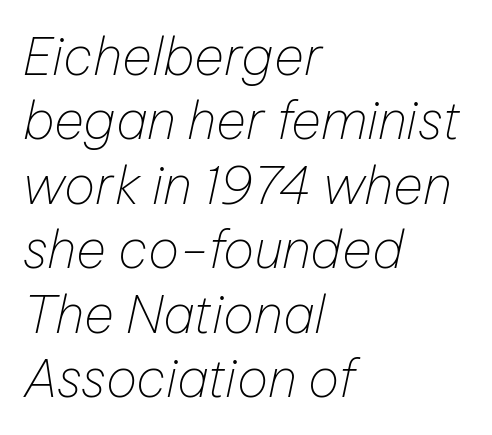
Rendered with sloped, italic letterforms. Each stroke keeps to a modest, everyday thickness or less. Rule under the text: the space is simply empty. Short note: letters normally spaced. Line beginnings align vertically; line endings do not. Varying glyph widths throughout — classic text-font behaviour.
